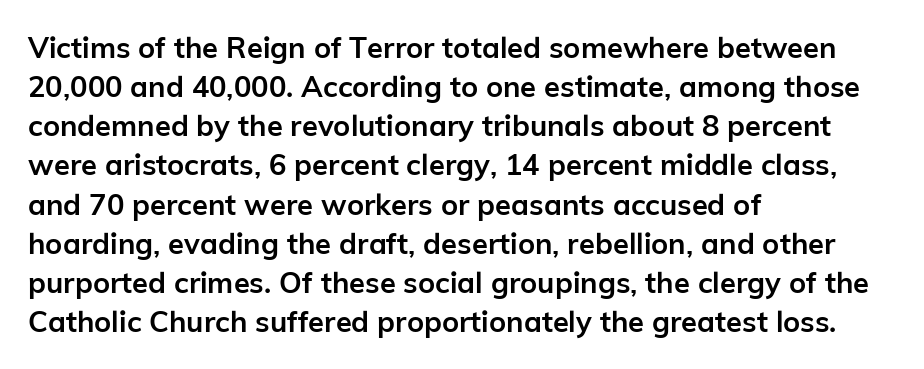
{"serif": "no", "italic": "no", "bold": "yes", "weight": "semibold", "width": "normal", "stroke_contrast": "low", "x_height": "medium", "monospaced": "no", "underline": "no", "align": "left", "line_spacing": "normal", "line_spacing_ratio": 1.35, "letter_spacing": "normal", "letter_spacing_em": 0.0, "glyph_px": 29}
